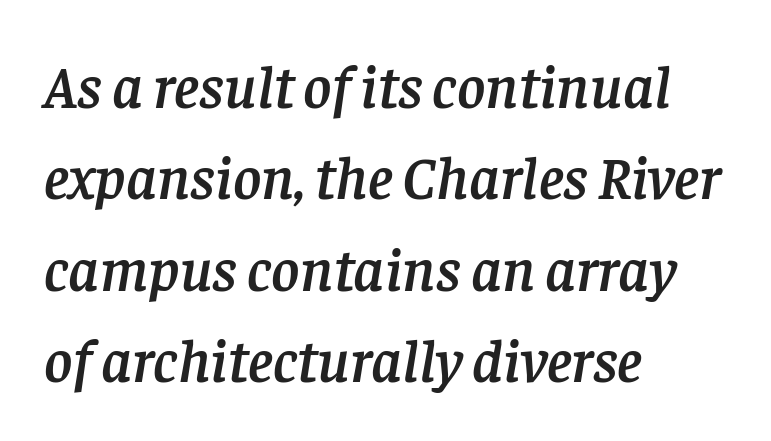
The lines are quadded left. The rows are spaced the way most documents space them. Yep, those are serifs on the letters. The strip under each line holds only bare page. Tracking value appears to be zero — textbook default spacing. Think of a printed novel: that variable character pitch is what you see here.
